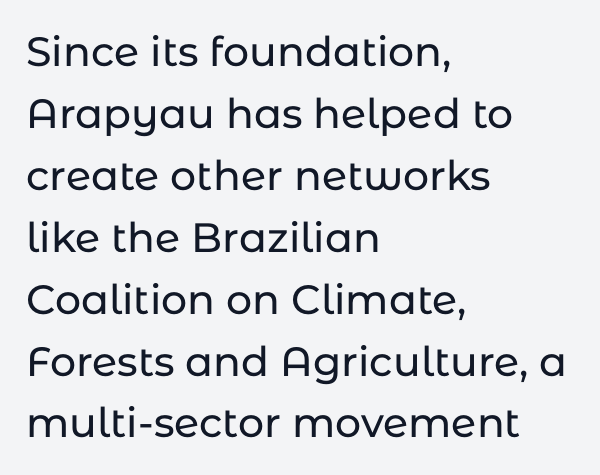
{"serif": "no", "italic": "no", "width": "normal", "stroke_contrast": "low", "x_height": "medium", "monospaced": "no", "underline": "no", "align": "left", "line_spacing": "normal", "line_spacing_ratio": 1.51, "letter_spacing": "normal", "letter_spacing_em": 0.0, "glyph_px": 41}
